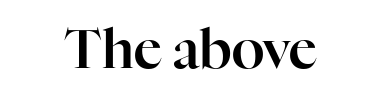
The lettering stays uniformly vertical, giving the passage a roman look. Old-style or modern, the face here clearly has serifs. The horizontal fit of the characters is conventional and even. The passage shown is typed in a proportional face where columns would drift. Anything drawn beneath the words? Only blank space.
